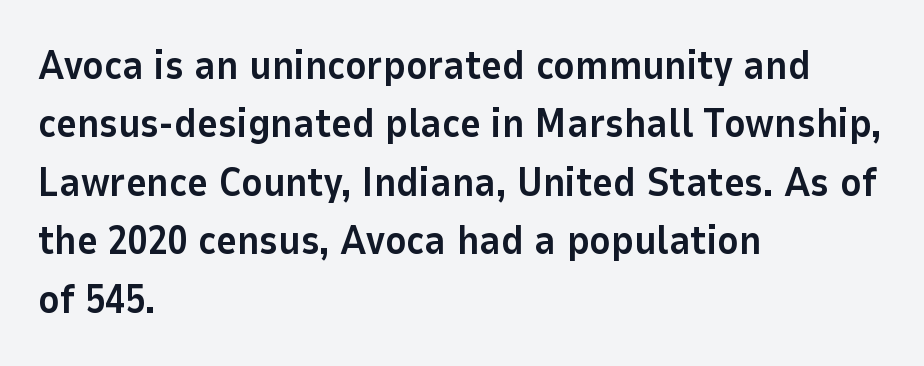
The compositor pushed each line to the left boundary. Caption: standard tracking, unaltered. A clean baseline with only descenders dipping below it. Varying glyph widths throughout — classic text-font behaviour. Reading down the column, the eye jumps a familiar distance to each next line. A dark, heavy texture on the line: the type is bold.
